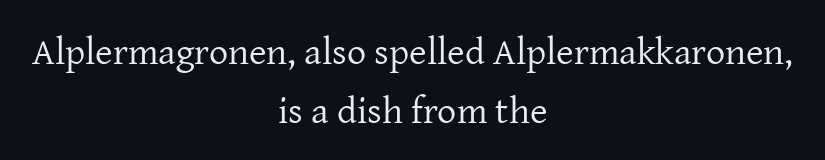
The image shows 38 px regular-weight serif type, upright; set centered, normal line spacing (1.56x), normal letter spacing, not underlined; low stroke contrast and a medium x-height.
